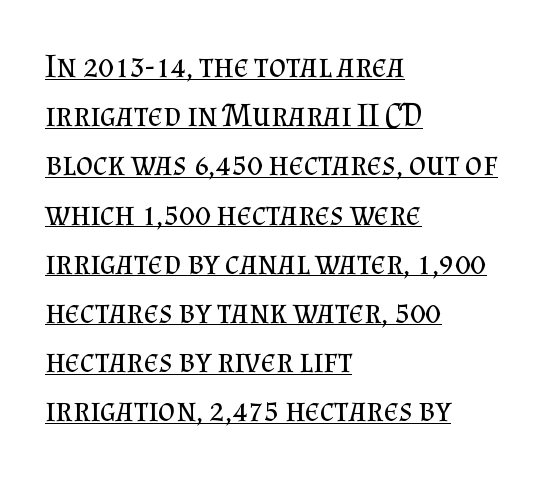
Q: Is the text bold? A: No.
Q: Is the text italic (slanted)? A: No, it is upright.
Q: Is the typeface a serif or a sans-serif typeface? A: Serif.
Q: Is the text underlined? A: Yes.
Q: How is the paragraph aligned? A: Left-aligned.
Q: Is the spacing between letters normal or unusually wide? A: Normal.
Q: Is the spacing between lines tight, normal or loose? A: Normal.
Q: Width (condensed, normal, or wide)? A: Normal.
Q: Stroke contrast? A: Medium.
Q: x-height? A: Small.
Q: Monospaced? A: No.
